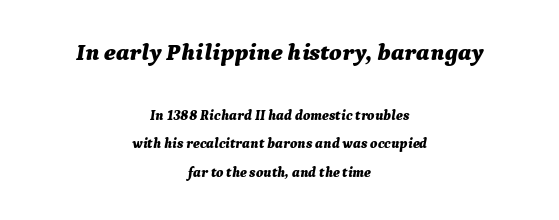
{"italic": "yes", "lean": "right", "slant_degrees": 9, "bold": "yes", "underline": "no", "align": "center", "line_spacing": "loose", "line_spacing_ratio": 2.03, "letter_spacing": "normal", "letter_spacing_em": 0.0, "larger_block": "first", "size_ratio": 1.71, "glyph_px": 24}
